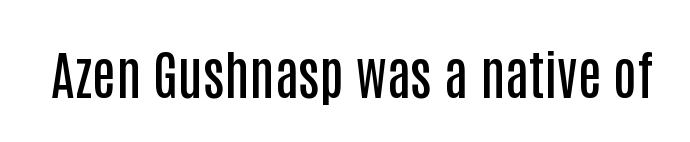
Just letters on the line, the space beneath them empty. These lines carry some extra weight — a demibold, not a full bold. The face used here is a sans, in the tradition of grotesques and geometrics. It's the straight-up-and-down kind of type. The rendering uses natural spacing where letterforms have individual widths. Glyph-to-glyph distance matches everyday printed text.
